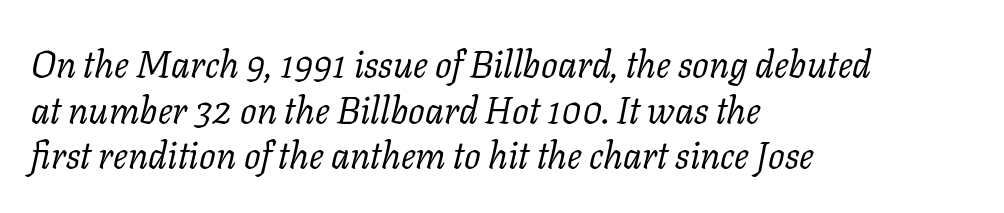
Q: Is the text bold? A: No.
Q: Is the text italic (slanted)? A: Yes, it leans right by about 11 degrees.
Q: Is the typeface a serif or a sans-serif typeface? A: Serif.
Q: Is the text underlined? A: No.
Q: How is the paragraph aligned? A: Left-aligned.
Q: Is the spacing between letters normal or unusually wide? A: Normal.
Q: Width (condensed, normal, or wide)? A: Normal.
Q: Stroke contrast? A: Low.
Q: x-height? A: Medium.
Q: Monospaced? A: No.
